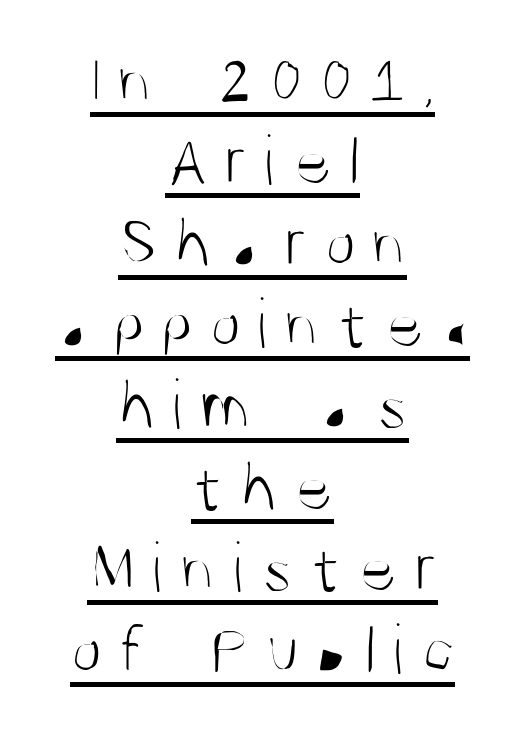
No letter is thick-stroked: the sample isn't bold. The line-height multiplier appears low, near solid setting. Check where the strokes stop: nothing finishes them off — pure sans. In CSS terms this would be text-align: center. Spacing verdict: proportional, widths tailored to each character. The letters stand upright; this is a roman face.
